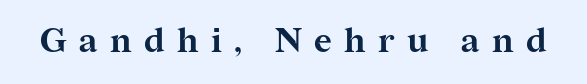
Q: Is the text bold? A: Yes.
Q: Is the text italic (slanted)? A: No, it is upright.
Q: Is the typeface a serif or a sans-serif typeface? A: Serif.
Q: Is the text underlined? A: No.
Q: Is the spacing between letters normal or unusually wide? A: Unusually wide.
Q: Width (condensed, normal, or wide)? A: Normal.
Q: Stroke contrast? A: Medium.
Q: x-height? A: Medium.
Q: Monospaced? A: No.
